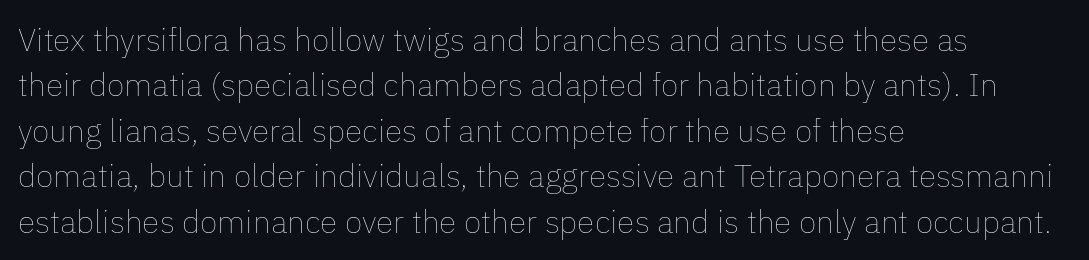
Vertically, the passage feels balanced, rows spaced as you'd expect. The specimen omits any rule beneath the text block's lines. The ragged edge is on the right, which tells us the setting is flush left. The type sits square on the baseline with zero lean.
